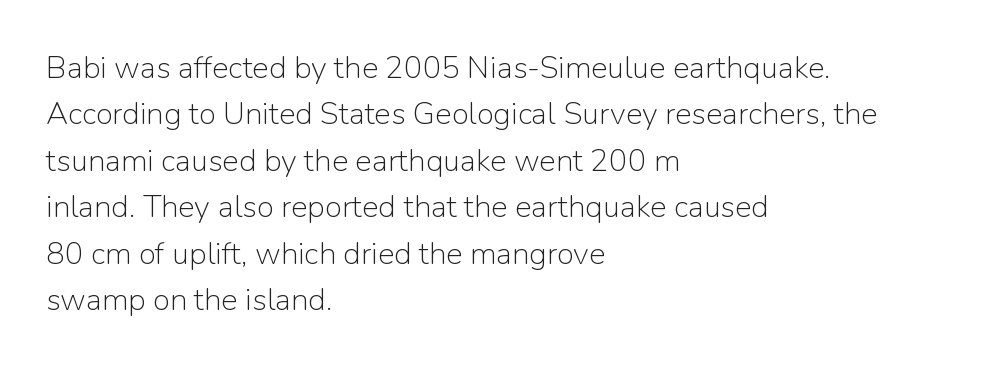
{"serif": "no", "italic": "no", "bold": "no", "weight": "light", "width": "normal", "stroke_contrast": "low", "x_height": "medium", "monospaced": "no", "underline": "no", "align": "left", "line_spacing": "normal", "line_spacing_ratio": 1.5, "letter_spacing": "normal", "letter_spacing_em": 0.0, "glyph_px": 31}
